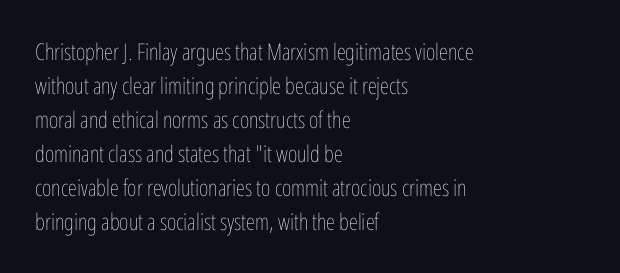
The type sits square on the baseline with zero lean. Stem width sits at or under what a default text font uses. Horizontally, the lines are justified to the leading edge only. This sample keeps an unexceptional amount of space between lines. The space beneath each line is pristine and unruled. There is no visible air inserted between adjacent glyphs.
